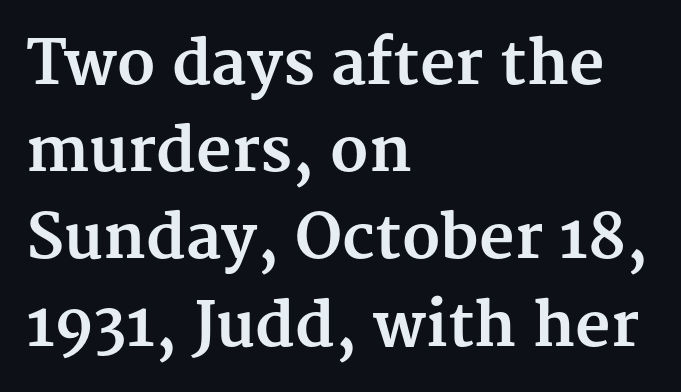
{"serif": "yes", "italic": "no", "bold": "yes", "weight": "bold", "width": "normal", "stroke_contrast": "medium", "x_height": "medium", "monospaced": "no", "underline": "no", "align": "left", "line_spacing": "normal", "line_spacing_ratio": 1.43, "letter_spacing": "normal", "letter_spacing_em": 0.0, "glyph_px": 61}
